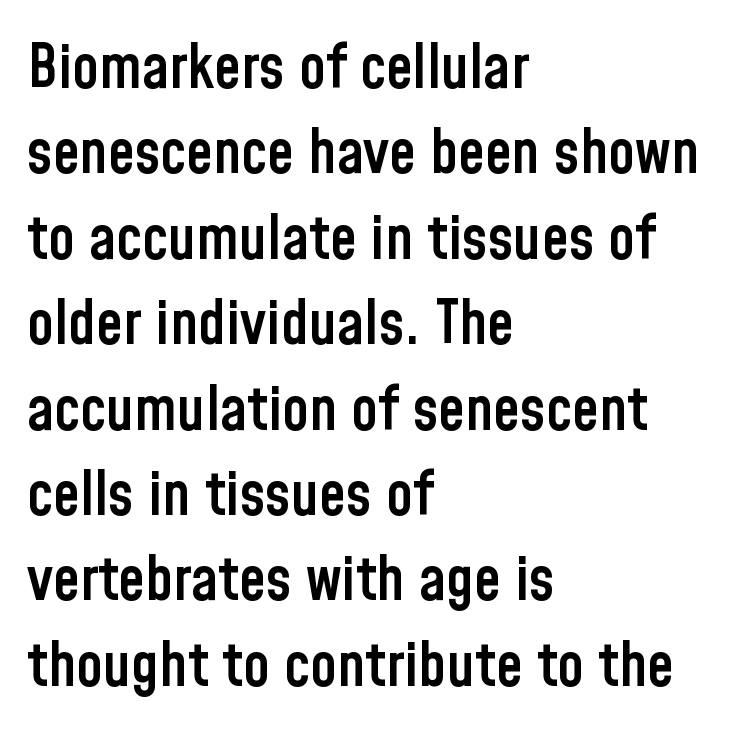
{"serif": "no", "italic": "no", "bold": "semi", "weight": "semibold", "width": "condensed", "stroke_contrast": "low", "x_height": "medium", "monospaced": "no", "underline": "no", "align": "left", "line_spacing": "normal", "line_spacing_ratio": 1.4, "letter_spacing": "normal", "letter_spacing_em": 0.0, "glyph_px": 61}
